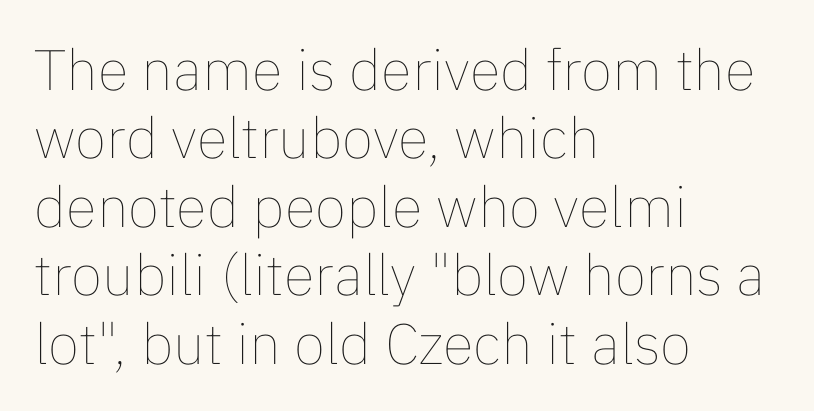
The image shows 57 px thin type, upright; set left-aligned, line spacing 1.2x, normal letter spacing, not underlined; low stroke contrast and a medium x-height.
